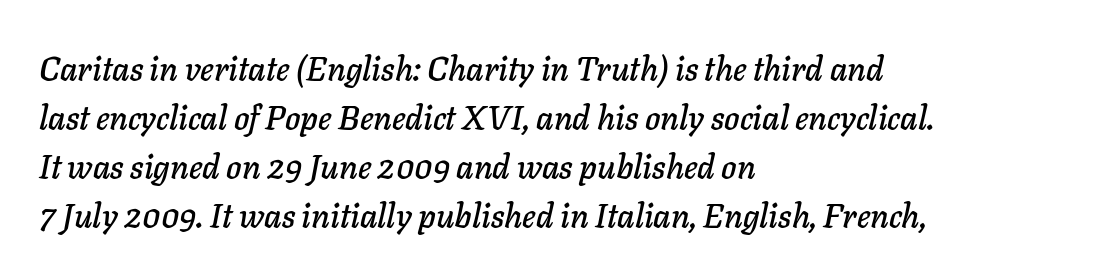
The image shows 33 px text type, italic (leaning right); set left-aligned, normal line spacing (1.48x), normal letter spacing, not underlined; low stroke contrast and a medium x-height.
